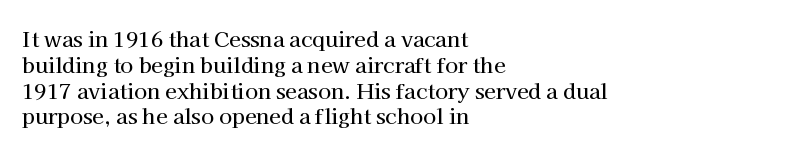
Q: Is the text italic (slanted)? A: No, it is upright.
Q: Is the text underlined? A: No.
Q: How is the paragraph aligned? A: Left-aligned.
Q: Is the spacing between letters normal or unusually wide? A: Normal.
